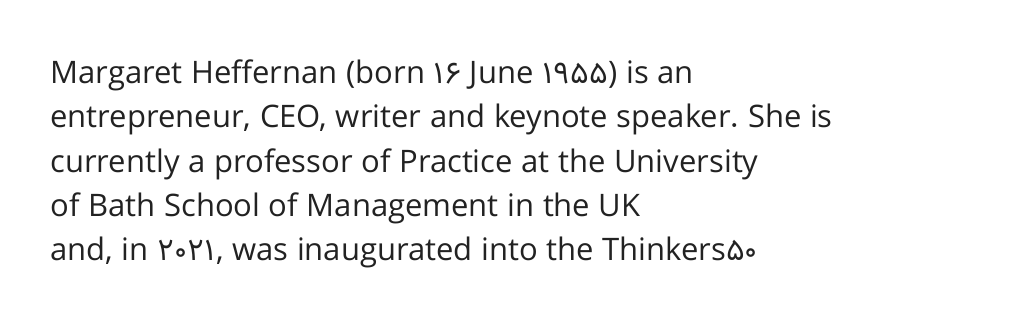
This rendering employs a face without finishing strokes, i.e., a sans-serif. The foot of each line stays bare and open. Each letter keeps its own natural width here, so spacing adapts to shape. Students, note that the glyphs here touch the page at normal intervals. The weight tops out at a normal text grade. Leading matches the norm, producing a regular column.
